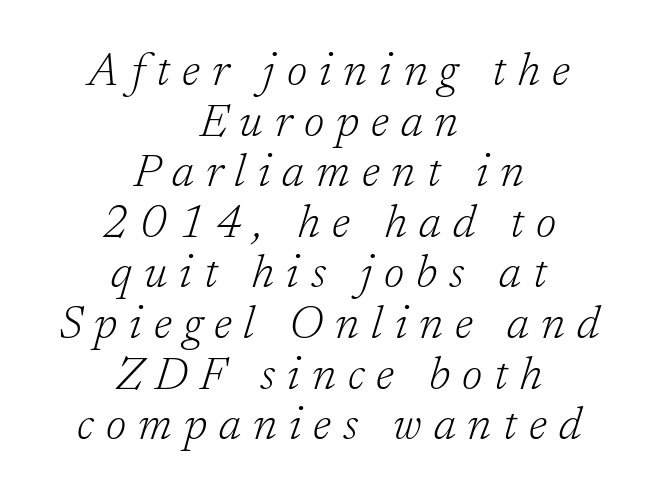
The image shows 46 px light serif type, italic (leaning right); set centered, tight line spacing (1.1x), unusually wide letter spacing (+0.26 em), not underlined; low stroke contrast and a medium x-height.
